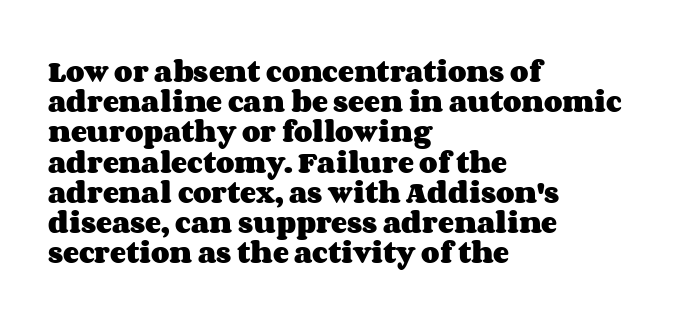
The ragged edge is on the right, which tells us the setting is flush left. The space beneath each line is pristine and unruled. This rendering leaves character spacing at its baseline value. The passage shown stacks its lines at a standard gap. Italic? Not at all — the glyphs are vertical. Emphasis by weight is at full strength: bold.
